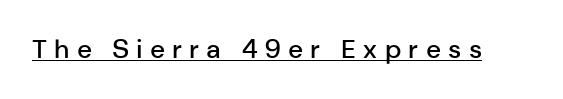
Q: Is the text bold? A: Semi-bold.
Q: Is the text italic (slanted)? A: No, it is upright.
Q: Is the text underlined? A: Yes.
Q: Is the spacing between letters normal or unusually wide? A: Unusually wide.
